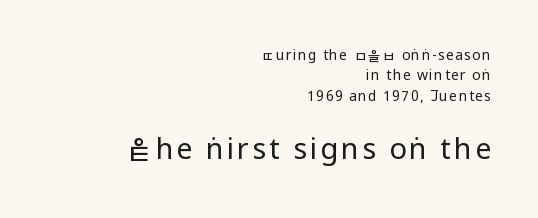
{"serif": "no", "italic": "no", "bold": "no", "weight": "regular", "width": "condensed", "stroke_contrast": "low", "x_height": "large", "monospaced": "no", "underline": "no", "align": "right", "line_spacing": "normal", "line_spacing_ratio": 1.46, "larger_block": "second", "size_ratio": 2.07, "glyph_px": 29}
